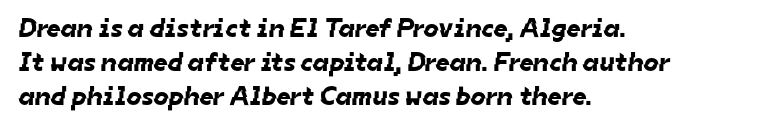
The image shows 27 px text type; set left-aligned, normal line spacing (1.26x), normal letter spacing, not underlined.
